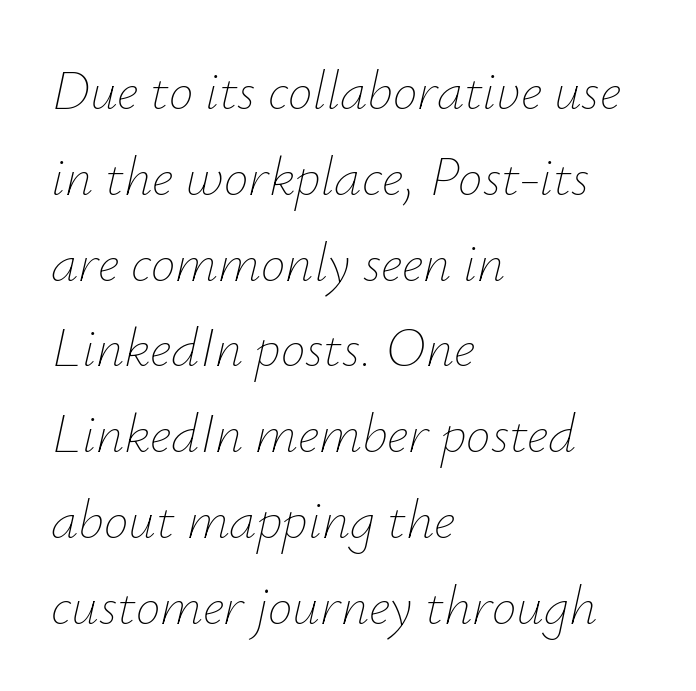
{"italic": "yes", "lean": "right", "slant_degrees": 12, "bold": "no", "weight": "thin", "width": "normal", "stroke_contrast": "low", "x_height": "small", "monospaced": "no", "underline": "no", "align": "left", "line_spacing": "normal", "line_spacing_ratio": 1.56, "letter_spacing": "normal", "letter_spacing_em": 0.0, "glyph_px": 55}
